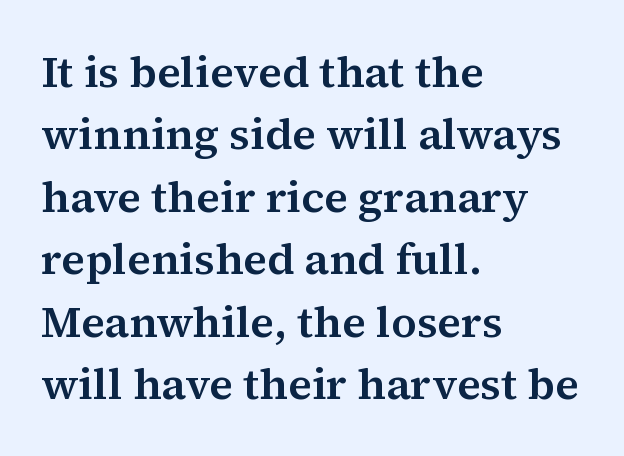
Q: Is the text italic (slanted)? A: No, it is upright.
Q: Is the typeface a serif or a sans-serif typeface? A: Serif.
Q: Is the text underlined? A: No.
Q: How is the paragraph aligned? A: Left-aligned.
Q: Is the spacing between letters normal or unusually wide? A: Normal.
Q: Is the spacing between lines tight, normal or loose? A: Normal.
Q: Width (condensed, normal, or wide)? A: Normal.
Q: Stroke contrast? A: Medium.
Q: x-height? A: Medium.
Q: Monospaced? A: No.
